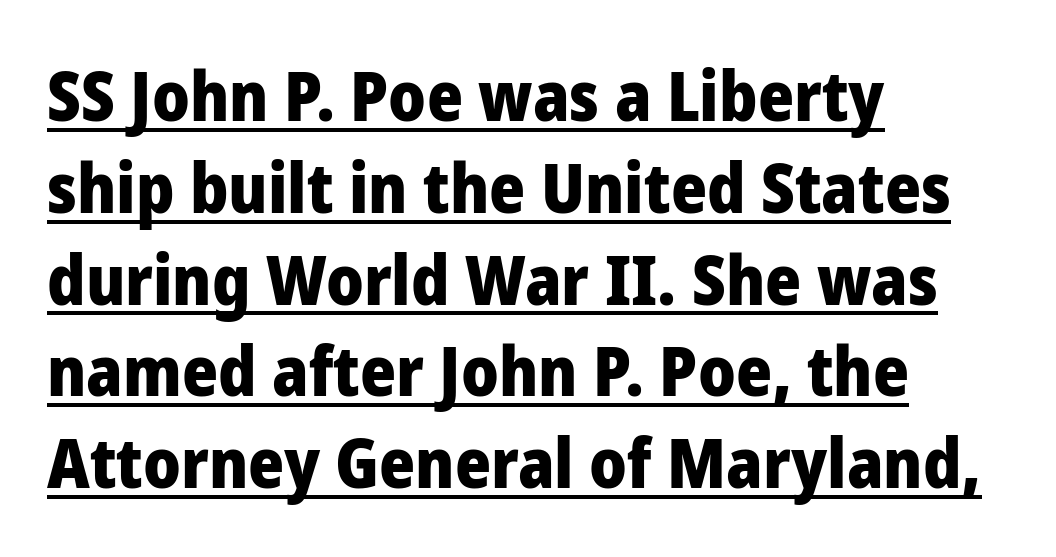
Q: Is the text bold? A: Yes.
Q: Is the text italic (slanted)? A: No, it is upright.
Q: Is the typeface a serif or a sans-serif typeface? A: Sans-serif.
Q: Is the text underlined? A: Yes.
Q: How is the paragraph aligned? A: Left-aligned.
Q: Is the spacing between letters normal or unusually wide? A: Normal.
Q: Is the spacing between lines tight, normal or loose? A: Normal.
Q: Width (condensed, normal, or wide)? A: Normal.
Q: Stroke contrast? A: Low.
Q: x-height? A: Medium.
Q: Monospaced? A: No.
